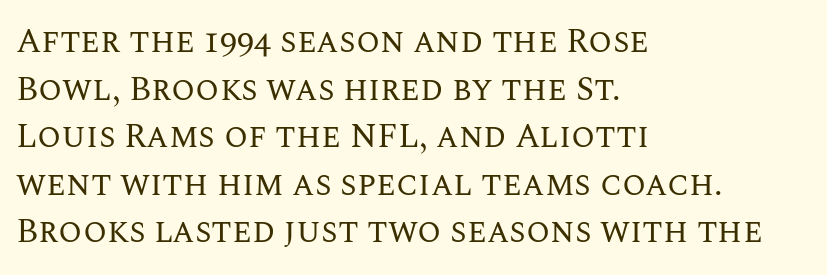
The line-height multiplier appears to be the usual default. Rule under the text: the space is simply empty. You can tell it's not italic because the verticals are truly vertical. The ragged edge is on the right, which tells us the setting is flush left. The letters advance in unequal steps, a hallmark of proportional type. The font is comparable to plain body text, perhaps lighter.
